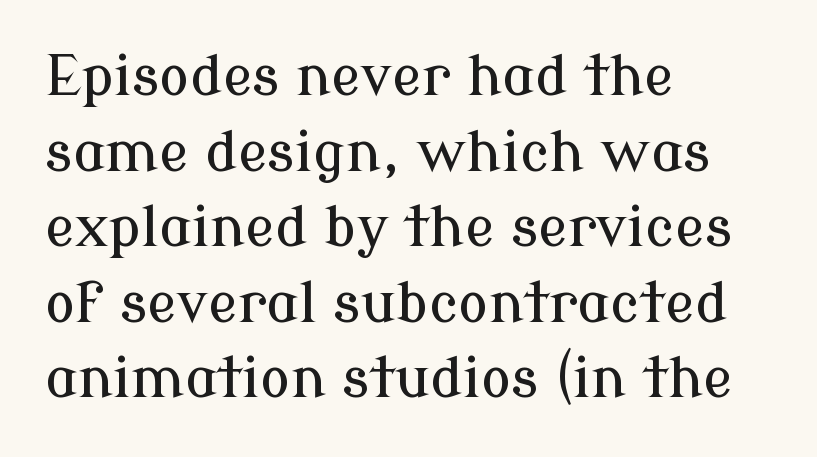
Q: Is the text italic (slanted)? A: No, it is upright.
Q: Is the typeface a serif or a sans-serif typeface? A: Serif.
Q: Is the text underlined? A: No.
Q: How is the paragraph aligned? A: Left-aligned.
Q: Is the spacing between letters normal or unusually wide? A: Normal.
Q: Is the spacing between lines tight, normal or loose? A: Normal.
Q: Width (condensed, normal, or wide)? A: Normal.
Q: Stroke contrast? A: Low.
Q: x-height? A: Medium.
Q: Monospaced? A: No.
